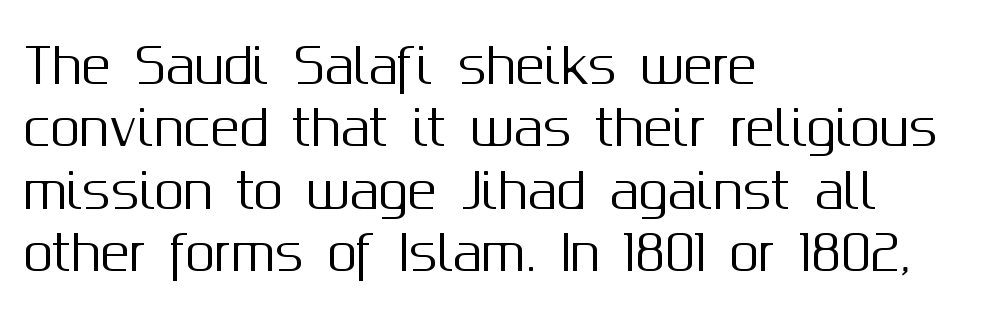
This rendering uses left alignment, leaving the right contour irregular. The face used here is proportionally spaced, like ordinary book or web type. Caption: standard tracking, unaltered. Bare-footed words on every line. This sample uses a sans-serif face.
